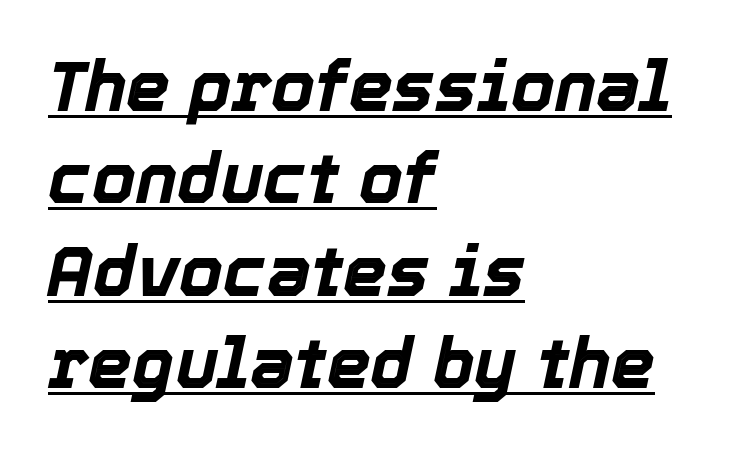
Q: Is the text bold? A: Yes.
Q: Is the text italic (slanted)? A: Yes, it leans right by about 12 degrees.
Q: Is the text underlined? A: Yes.
Q: How is the paragraph aligned? A: Left-aligned.
Q: Is the spacing between letters normal or unusually wide? A: Normal.
Q: Is the spacing between lines tight, normal or loose? A: Normal.
Q: Width (condensed, normal, or wide)? A: Normal.
Q: x-height? A: Medium.
Q: Monospaced? A: No.
